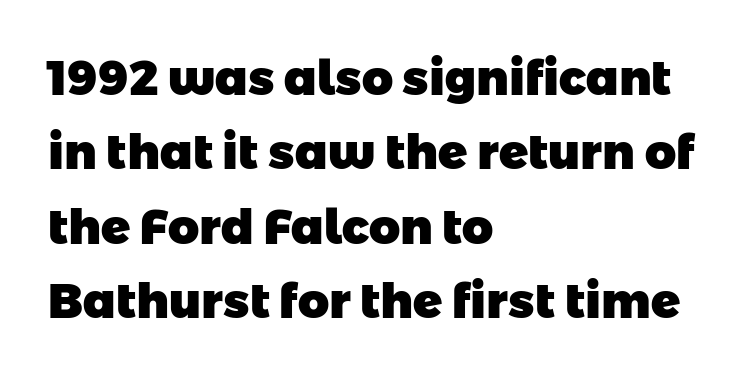
Q: Is the text bold? A: Yes.
Q: Is the typeface a serif or a sans-serif typeface? A: Sans-serif.
Q: Is the text underlined? A: No.
Q: How is the paragraph aligned? A: Left-aligned.
Q: Is the spacing between letters normal or unusually wide? A: Normal.
Q: Is the spacing between lines tight, normal or loose? A: Normal.
Q: Width (condensed, normal, or wide)? A: Normal.
Q: Stroke contrast? A: Low.
Q: x-height? A: Medium.
Q: Monospaced? A: No.
